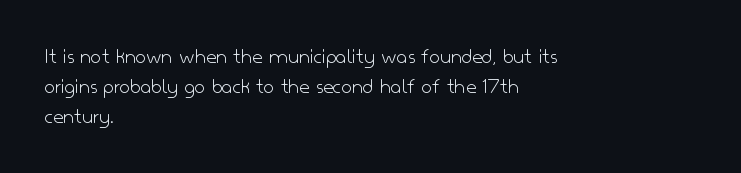
{"italic": "no", "bold": "no", "underline": "no", "align": "left", "line_spacing": "normal", "line_spacing_ratio": 1.3, "letter_spacing": "normal", "letter_spacing_em": 0.0, "glyph_px": 23}
